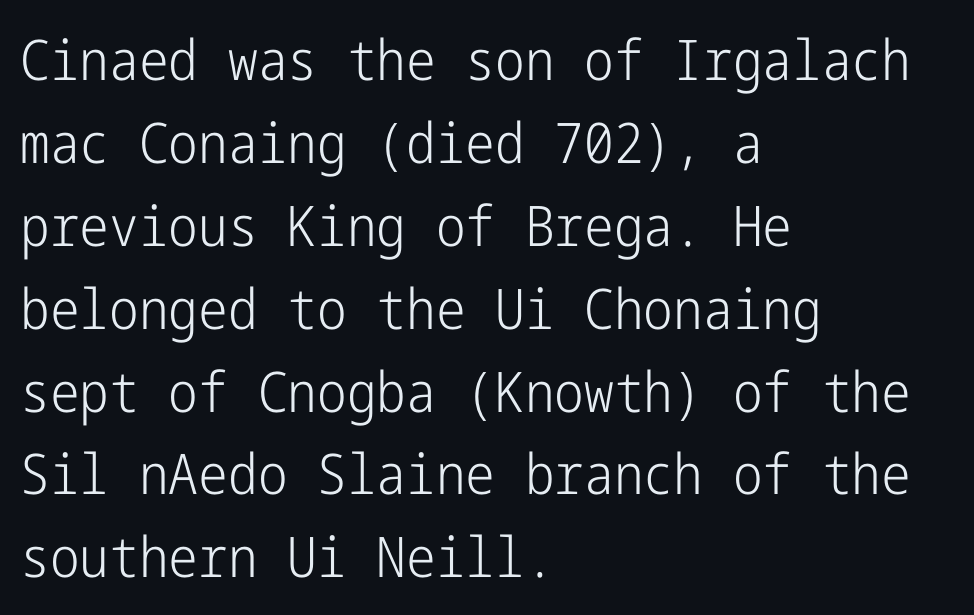
The image shows 56 px light, condensed sans-serif type, upright; set left-aligned, normal line spacing (1.48x), normal letter spacing, not underlined; low stroke contrast and a medium x-height.
